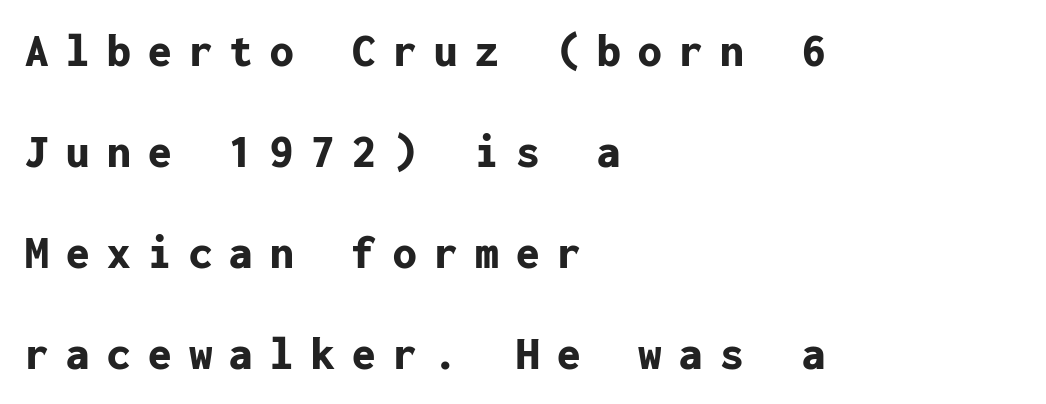
{"serif": "no", "italic": "no", "bold": "yes", "weight": "bold", "width": "normal", "stroke_contrast": "low", "x_height": "medium", "monospaced": "yes", "underline": "no", "align": "left", "line_spacing": "loose", "line_spacing_ratio": 2.15, "letter_spacing": "wide", "letter_spacing_em": 0.37, "glyph_px": 47}
